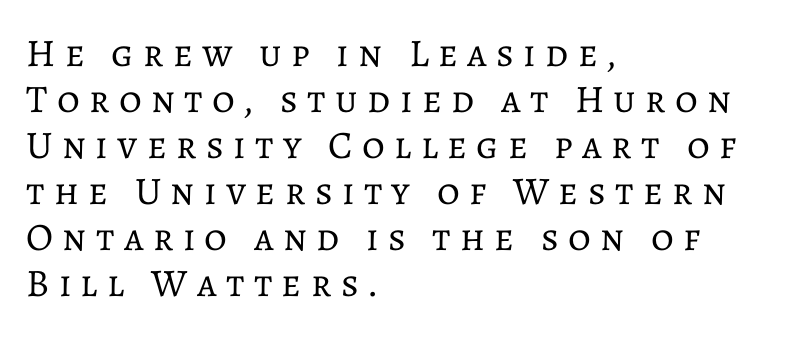
The image shows 39 px regular-weight type, upright; set left-aligned, line spacing 1.18x, unusually wide letter spacing (+0.24 em), not underlined; low stroke contrast and a medium x-height.
